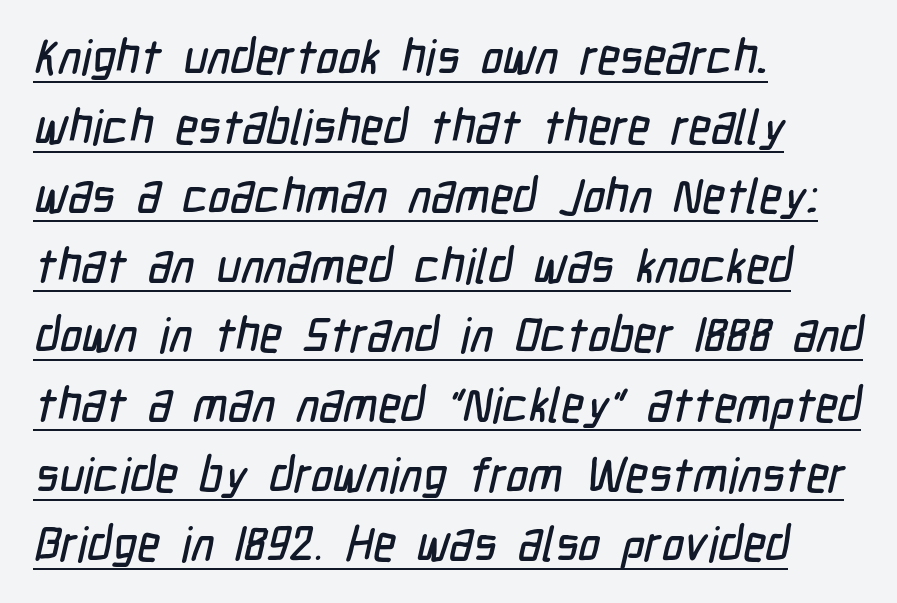
Notice how the passage keeps a crisp vertical edge on the left only. Here the designer chose a conventional face with non-uniform glyph widths. The letters carry no serifs — their stems end cleanly without finishing strokes. How are the letters spaced? Ordinarily, with no added tracking.
